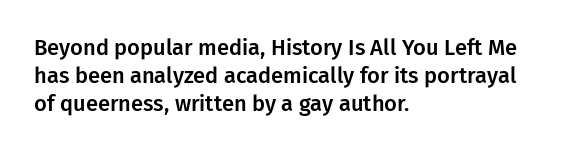
{"italic": "no", "underline": "no", "align": "left", "line_spacing": "normal", "line_spacing_ratio": 1.28, "letter_spacing": "normal", "letter_spacing_em": 0.0, "glyph_px": 22}
